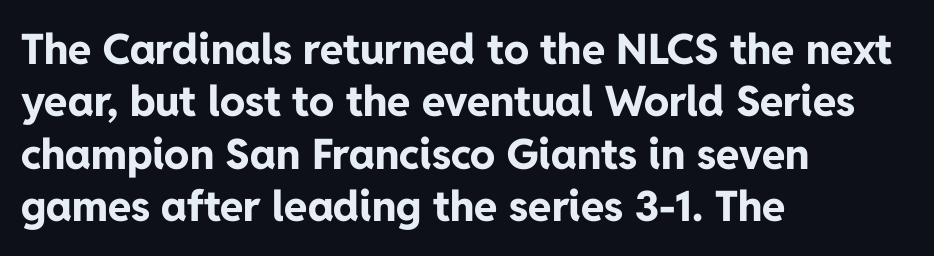
{"serif": "no", "italic": "no", "bold": "yes", "weight": "bold", "width": "normal", "stroke_contrast": "low", "x_height": "medium", "monospaced": "no", "underline": "no", "align": "left", "line_spacing": "normal", "line_spacing_ratio": 1.25, "letter_spacing": "normal", "letter_spacing_em": 0.0, "glyph_px": 42}
